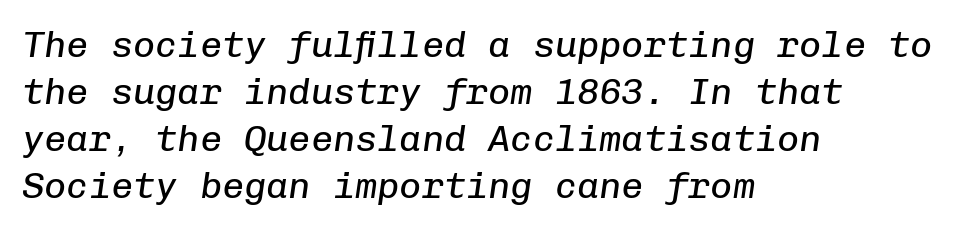
{"italic": "yes", "lean": "right", "slant_degrees": 8, "bold": "no", "weight": "regular", "width": "normal", "stroke_contrast": "low", "x_height": "medium", "monospaced": "yes", "underline": "no", "align": "left", "line_spacing": "normal", "line_spacing_ratio": 1.27, "letter_spacing": "normal", "letter_spacing_em": 0.0, "glyph_px": 37}
